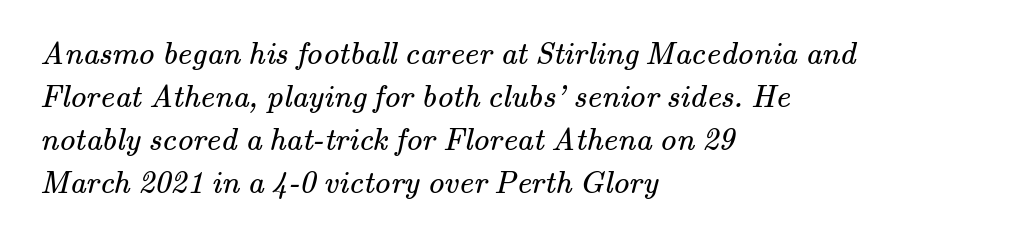
The image shows 32 px regular-weight serif type; set left-aligned, normal line spacing (1.34x), normal letter spacing, not underlined; medium stroke contrast and a small x-height.
